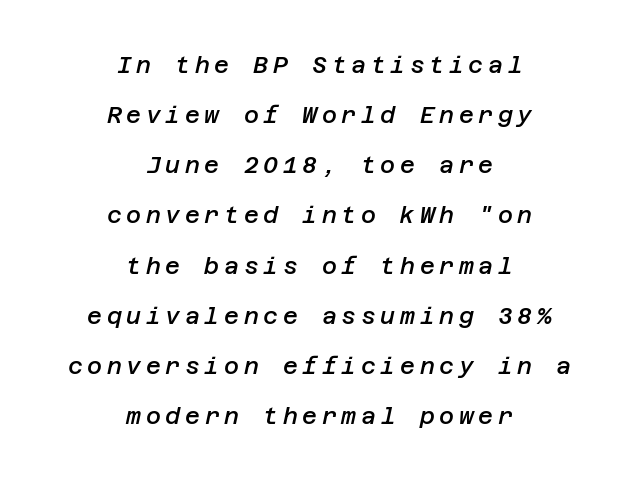
Q: Is the text bold? A: Semi-bold.
Q: Is the text italic (slanted)? A: Yes, it leans right by about 12 degrees.
Q: Is the text underlined? A: No.
Q: How is the paragraph aligned? A: Centered.
Q: Is the spacing between letters normal or unusually wide? A: Unusually wide.
Q: Is the spacing between lines tight, normal or loose? A: Loose.
